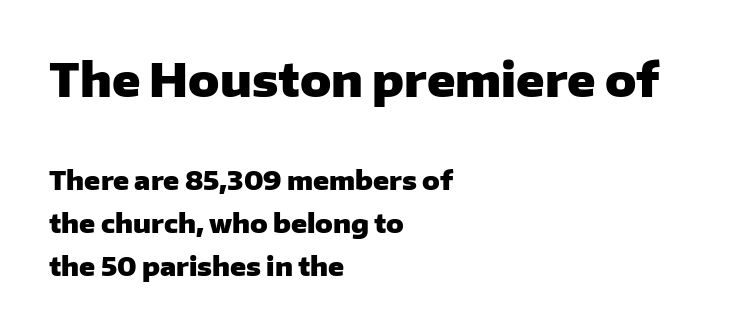
Q: Is the text bold? A: Yes.
Q: Is the text italic (slanted)? A: No, it is upright.
Q: Is the typeface a serif or a sans-serif typeface? A: Sans-serif.
Q: Is the text underlined? A: No.
Q: How is the paragraph aligned? A: Left-aligned.
Q: Is the spacing between letters normal or unusually wide? A: Normal.
Q: Is the spacing between lines tight, normal or loose? A: Normal.
Q: Which block of text is set in a larger size, the first (top) or the second (bottom)? A: The first (top) one.
Q: Width (condensed, normal, or wide)? A: Normal.
Q: Stroke contrast? A: Low.
Q: x-height? A: Medium.
Q: Monospaced? A: No.
